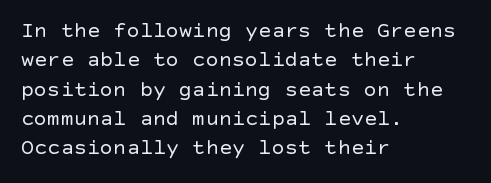
The image shows 22 px text type, upright; set left-aligned, normal line spacing (1.33x), normal letter spacing, not underlined.
